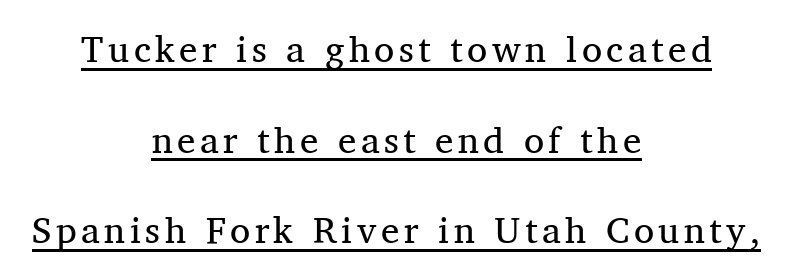
The image shows 37 px regular-weight serif type, upright; set centered, loose line spacing (2.45x), underlined; medium stroke contrast and a medium x-height.
